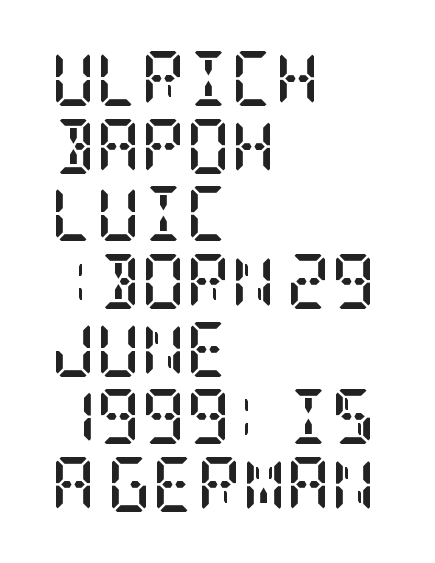
{"serif": "yes", "italic": "no", "bold": "yes", "weight": "semibold", "width": "condensed", "stroke_contrast": "low", "x_height": "large", "underline": "no", "align": "left", "line_spacing_ratio": 1.23, "letter_spacing": "normal", "letter_spacing_em": 0.0, "glyph_px": 55}
